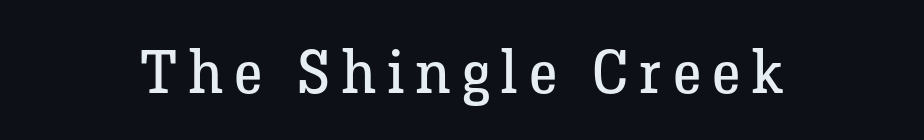
{"serif": "yes", "italic": "no", "bold": "no", "weight": "regular", "width": "normal", "stroke_contrast": "low", "x_height": "medium", "monospaced": "no", "underline": "no", "align": "center", "glyph_px": 60}
